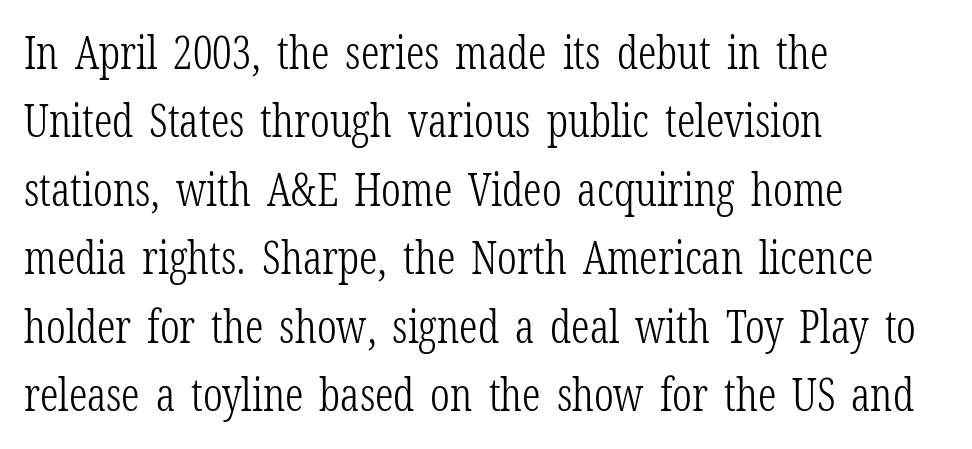
The image shows 45 px light, condensed serif type, upright; set left-aligned, normal line spacing (1.52x), normal letter spacing, not underlined; low stroke contrast and a medium x-height.
